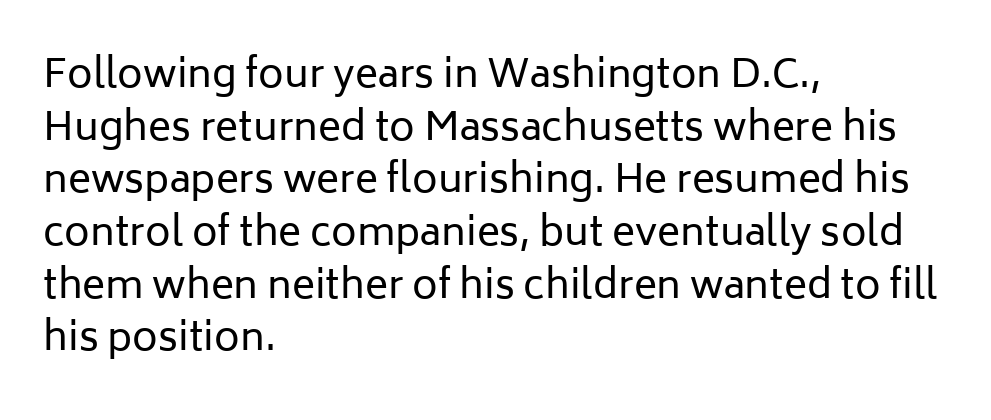
Q: Is the text bold? A: No.
Q: Is the text italic (slanted)? A: No, it is upright.
Q: Is the typeface a serif or a sans-serif typeface? A: Sans-serif.
Q: Is the text underlined? A: No.
Q: How is the paragraph aligned? A: Left-aligned.
Q: Is the spacing between letters normal or unusually wide? A: Normal.
Q: Is the spacing between lines tight, normal or loose? A: Normal.
Q: Width (condensed, normal, or wide)? A: Normal.
Q: Stroke contrast? A: Low.
Q: x-height? A: Medium.
Q: Monospaced? A: No.
